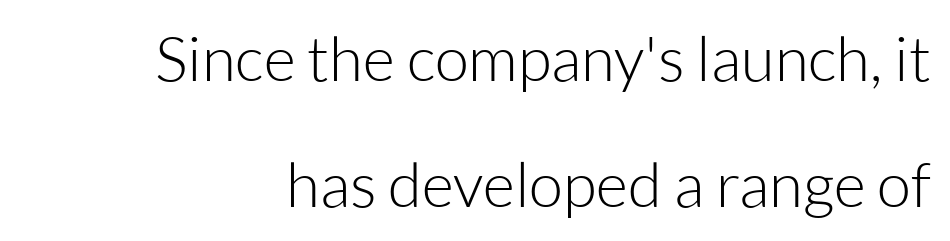
{"serif": "no", "italic": "no", "bold": "no", "weight": "light", "width": "normal", "stroke_contrast": "low", "x_height": "medium", "monospaced": "no", "underline": "no", "line_spacing": "loose", "line_spacing_ratio": 2.04, "letter_spacing": "normal", "letter_spacing_em": 0.0, "glyph_px": 62}
